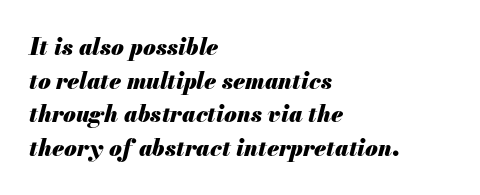
{"italic": "yes", "lean": "right", "slant_degrees": 13, "bold": "yes", "underline": "no", "align": "left", "line_spacing": "normal", "line_spacing_ratio": 1.46, "letter_spacing": "normal", "letter_spacing_em": 0.0, "glyph_px": 23}
